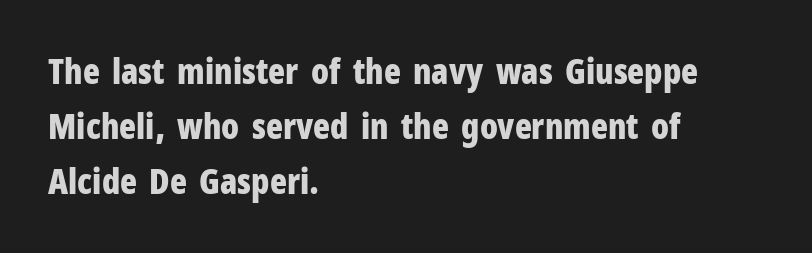
Q: Is the text bold? A: Yes.
Q: Is the text italic (slanted)? A: No, it is upright.
Q: Is the typeface a serif or a sans-serif typeface? A: Sans-serif.
Q: Is the text underlined? A: No.
Q: How is the paragraph aligned? A: Left-aligned.
Q: Is the spacing between letters normal or unusually wide? A: Normal.
Q: Is the spacing between lines tight, normal or loose? A: Normal.
Q: Width (condensed, normal, or wide)? A: Condensed.
Q: Stroke contrast? A: Low.
Q: x-height? A: Medium.
Q: Monospaced? A: No.
